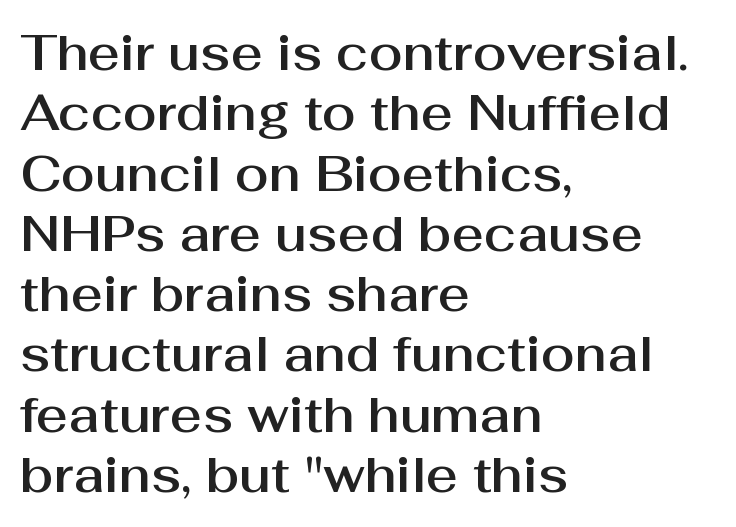
You could not count columns in this text — the font is proportionally spaced. Check the space under the baseline: it is left empty. Each letter's strokes conclude bluntly, with no projecting serifs. Standard letterfit; no display-style spreading of the glyphs.
